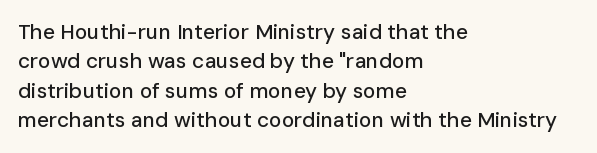
If you drew a ruler down the left edge, every line would touch it. The foot of each line stays bare and open. What's the leading like? Ordinary, nothing unusual. The axis of the letterforms is exactly vertical. Observe the ordinary spacing: letters are neighbours, not strangers.
